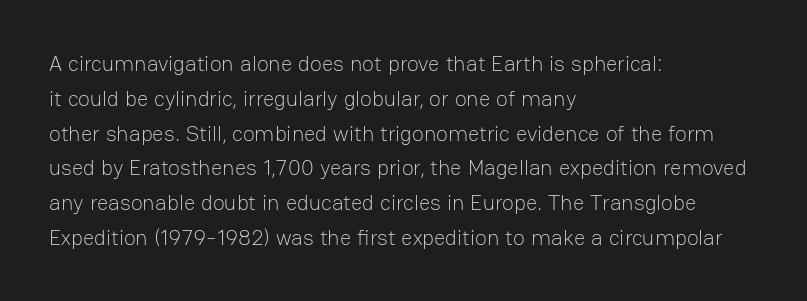
All the whitespace from short lines collects on the right. No extra tracking has been applied to these lines. Characters remain perfectly vertical along every line. The space beneath each line is pristine and unruled. Vertical stems look standard width or narrower in stroke.
